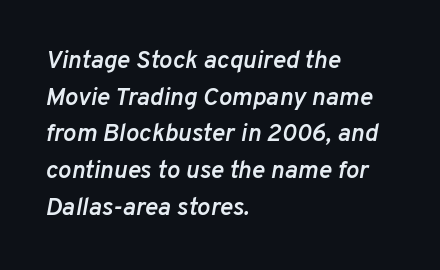
The image shows 25 px text type, italic (leaning right); set left-aligned, normal line spacing (1.47x), normal letter spacing, not underlined.
